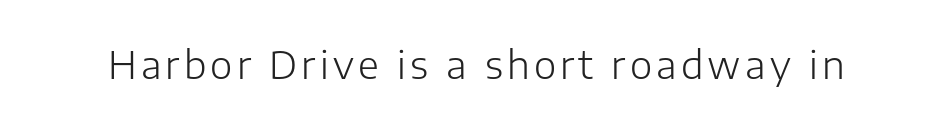
The image shows 38 px light sans-serif type, upright; set not underlined; low stroke contrast and a medium x-height.
